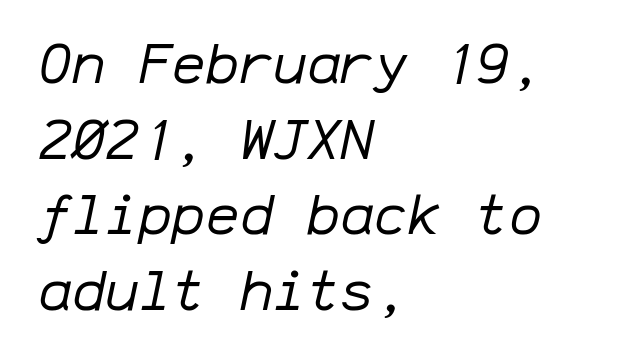
{"italic": "yes", "lean": "right", "slant_degrees": 12, "bold": "no", "weight": "regular", "width": "normal", "stroke_contrast": "low", "x_height": "medium", "monospaced": "yes", "underline": "no", "align": "left", "line_spacing": "normal", "line_spacing_ratio": 1.35, "letter_spacing": "normal", "letter_spacing_em": 0.0, "glyph_px": 56}
